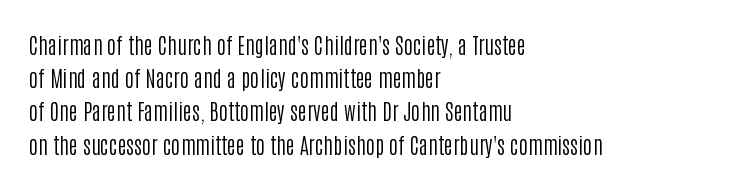
Q: Is the text bold? A: No.
Q: Is the text italic (slanted)? A: No, it is upright.
Q: Is the text underlined? A: No.
Q: How is the paragraph aligned? A: Left-aligned.
Q: Is the spacing between letters normal or unusually wide? A: Normal.
Q: Is the spacing between lines tight, normal or loose? A: Normal.
